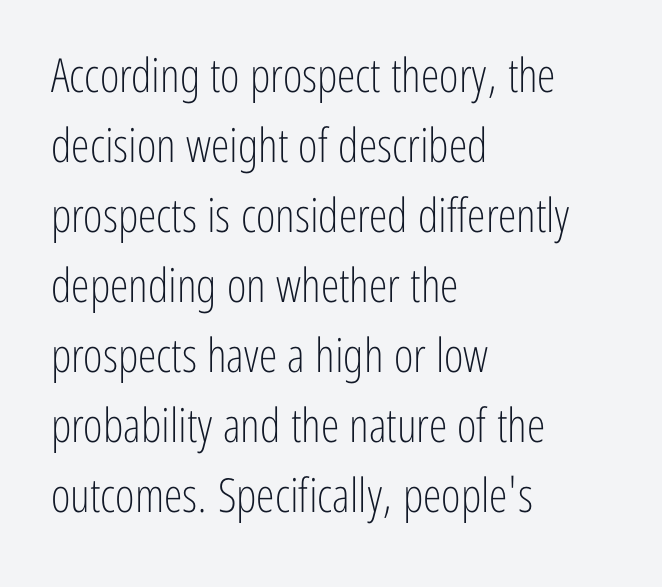
Q: Is the text bold? A: No.
Q: Is the text italic (slanted)? A: No, it is upright.
Q: Is the typeface a serif or a sans-serif typeface? A: Sans-serif.
Q: Is the text underlined? A: No.
Q: How is the paragraph aligned? A: Left-aligned.
Q: Is the spacing between letters normal or unusually wide? A: Normal.
Q: Is the spacing between lines tight, normal or loose? A: Normal.
Q: Width (condensed, normal, or wide)? A: Condensed.
Q: Stroke contrast? A: Low.
Q: x-height? A: Medium.
Q: Monospaced? A: No.
